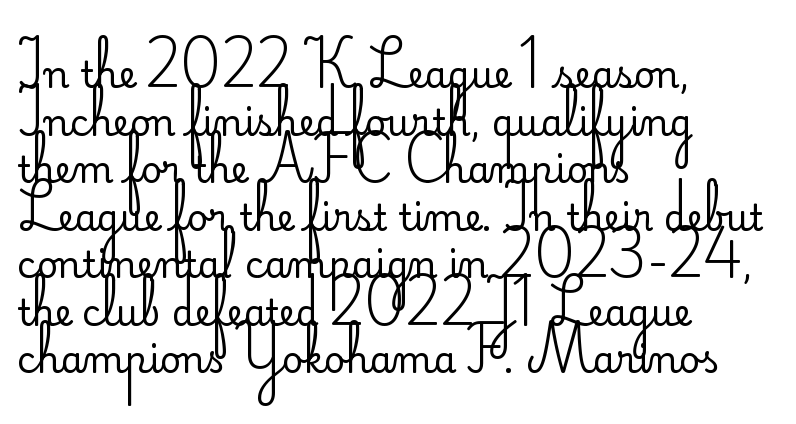
The image shows 36 px regular-weight sans-serif type, upright; set left-aligned, normal line spacing (1.32x), normal letter spacing, not underlined; low stroke contrast and a small x-height.
